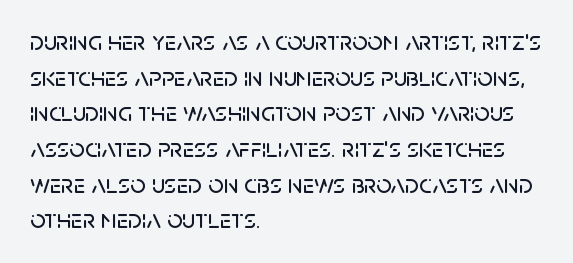
{"italic": "no", "underline": "no", "align": "left", "line_spacing": "normal", "line_spacing_ratio": 1.32, "letter_spacing": "normal", "letter_spacing_em": 0.0, "glyph_px": 27}
